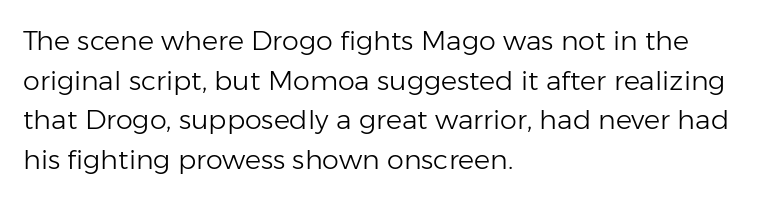
{"italic": "no", "bold": "no", "underline": "no", "align": "left", "line_spacing": "normal", "line_spacing_ratio": 1.47, "letter_spacing": "normal", "letter_spacing_em": 0.0, "glyph_px": 27}
